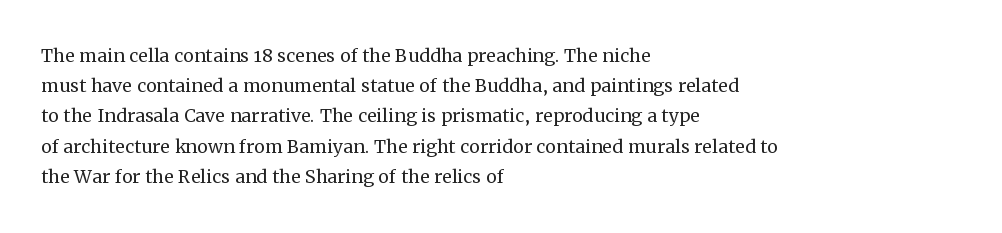
{"italic": "no", "bold": "no", "underline": "no", "align": "left", "line_spacing": "normal", "line_spacing_ratio": 1.26, "letter_spacing": "normal", "letter_spacing_em": 0.0, "glyph_px": 24}
